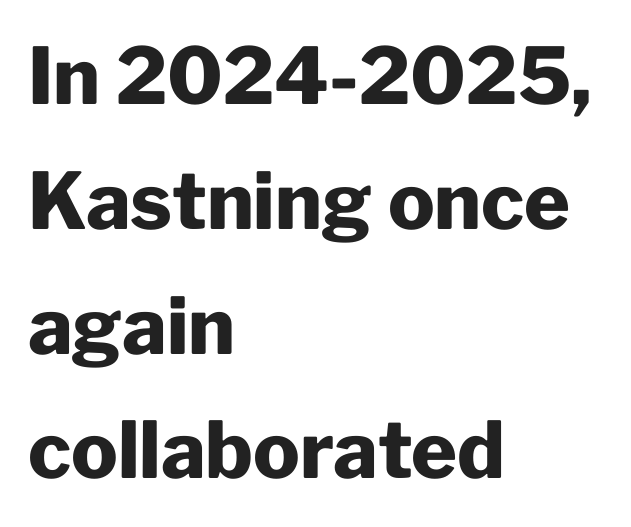
The image shows 78 px heavy sans-serif type, upright; set left-aligned, normal line spacing (1.6x), normal letter spacing, not underlined; low stroke contrast and a medium x-height.
